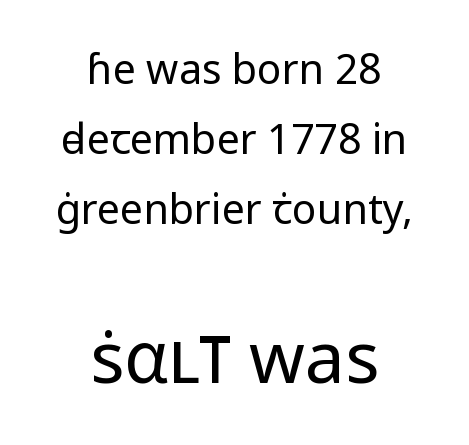
Q: Is the text bold? A: No.
Q: Is the text italic (slanted)? A: No, it is upright.
Q: Is the typeface a serif or a sans-serif typeface? A: Sans-serif.
Q: Is the text underlined? A: No.
Q: How is the paragraph aligned? A: Centered.
Q: Is the spacing between letters normal or unusually wide? A: Normal.
Q: Which block of text is set in a larger size, the first (top) or the second (bottom)? A: The second (bottom) one.
Q: Width (condensed, normal, or wide)? A: Normal.
Q: Stroke contrast? A: Low.
Q: x-height? A: Medium.
Q: Monospaced? A: No.
